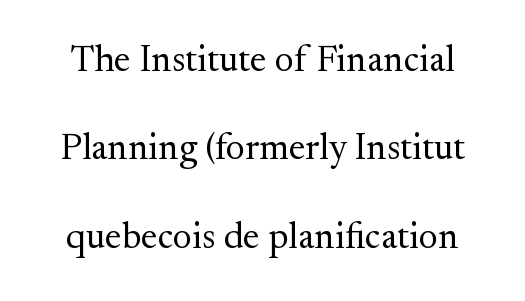
Q: Is the text bold? A: No.
Q: Is the text italic (slanted)? A: No, it is upright.
Q: Is the typeface a serif or a sans-serif typeface? A: Serif.
Q: Is the text underlined? A: No.
Q: Is the spacing between letters normal or unusually wide? A: Normal.
Q: Is the spacing between lines tight, normal or loose? A: Loose.
Q: Width (condensed, normal, or wide)? A: Normal.
Q: Stroke contrast? A: Medium.
Q: x-height? A: Small.
Q: Monospaced? A: No.
